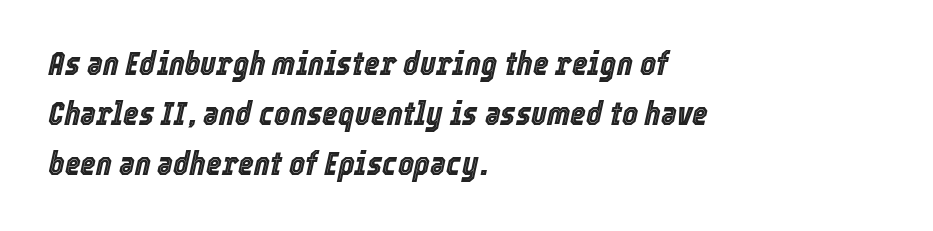
The image shows 34 px condensed type, italic (leaning right); set left-aligned, normal line spacing (1.47x), normal letter spacing, not underlined; a medium x-height.
